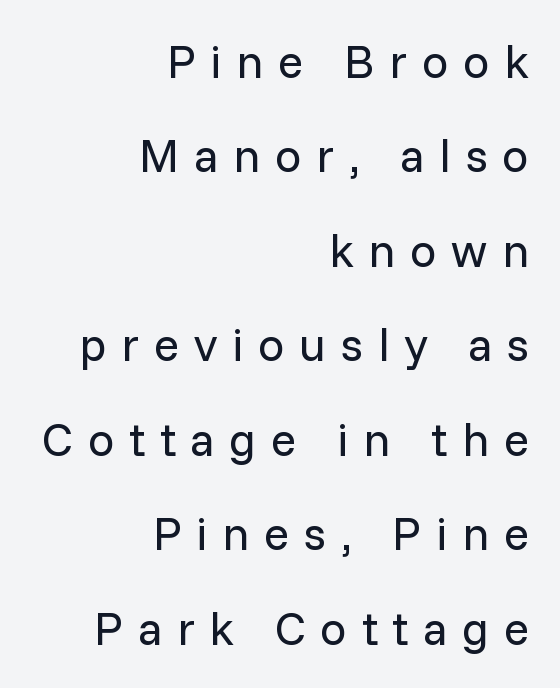
Q: Is the text bold? A: No.
Q: Is the text italic (slanted)? A: No, it is upright.
Q: Is the typeface a serif or a sans-serif typeface? A: Sans-serif.
Q: Is the text underlined? A: No.
Q: How is the paragraph aligned? A: Right-aligned.
Q: Is the spacing between letters normal or unusually wide? A: Unusually wide.
Q: Is the spacing between lines tight, normal or loose? A: Loose.
Q: Width (condensed, normal, or wide)? A: Normal.
Q: Stroke contrast? A: Low.
Q: x-height? A: Medium.
Q: Monospaced? A: No.
